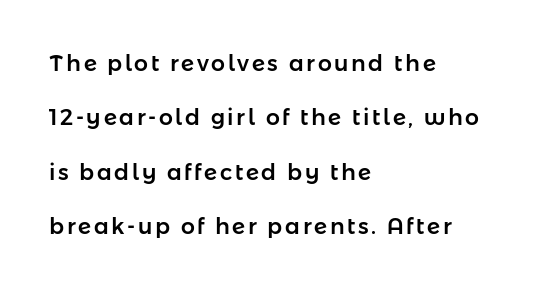
Q: Is the text italic (slanted)? A: No, it is upright.
Q: Is the text underlined? A: No.
Q: How is the paragraph aligned? A: Left-aligned.
Q: Is the spacing between lines tight, normal or loose? A: Loose.
